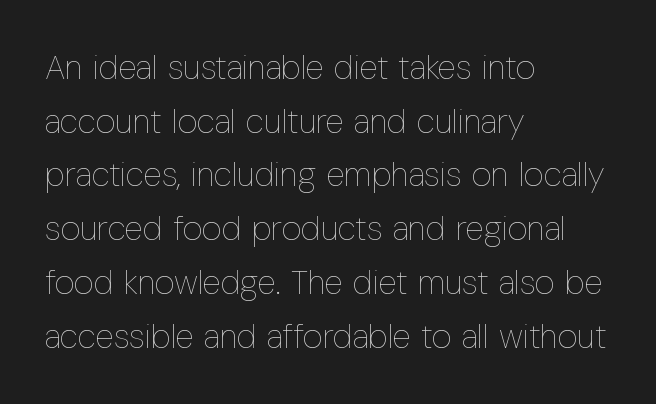
Descenders hang freely into open space. The passage shown stacks its lines at a standard gap. Does extra space separate the letters? No, they use regular spacing. Italic: no, the glyphs are upright roman. The face used here is proportionally spaced, like ordinary book or web type.
